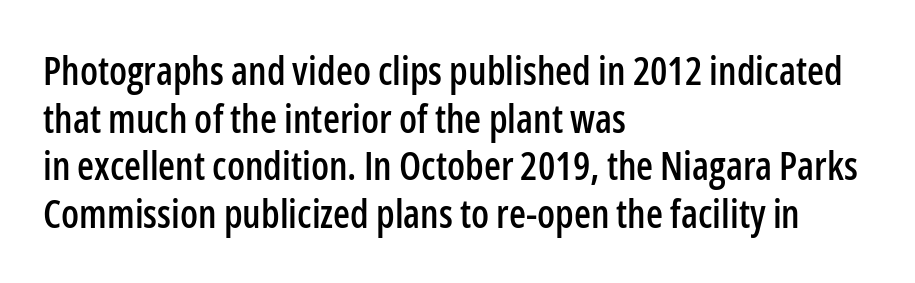
The image shows 39 px condensed sans-serif type, upright; set left-aligned, line spacing 1.22x, normal letter spacing, not underlined; low stroke contrast and a medium x-height.
